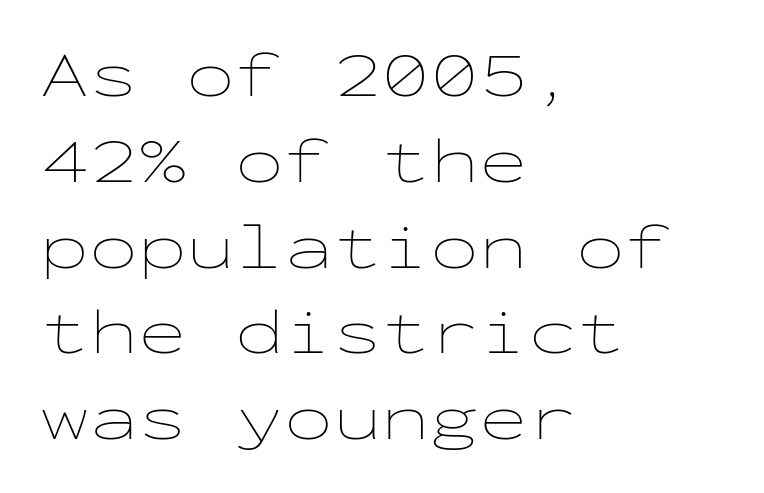
Clear beneath every line of the passage. Style check: upright. Vertical stems look standard width or narrower in stroke. Looks like terminal output: every glyph gets an equal slot. What stands out about the letter spacing? Nothing — it is the standard amount.
